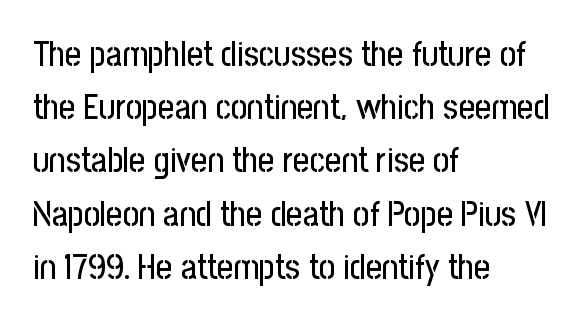
The image shows 35 px condensed sans-serif type, upright; set left-aligned, normal line spacing (1.52x), normal letter spacing, not underlined; low stroke contrast and a medium x-height.
